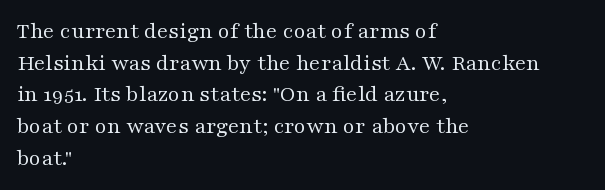
The image shows 23 px text type, upright; set left-aligned, normal line spacing (1.38x), normal letter spacing, not underlined.
